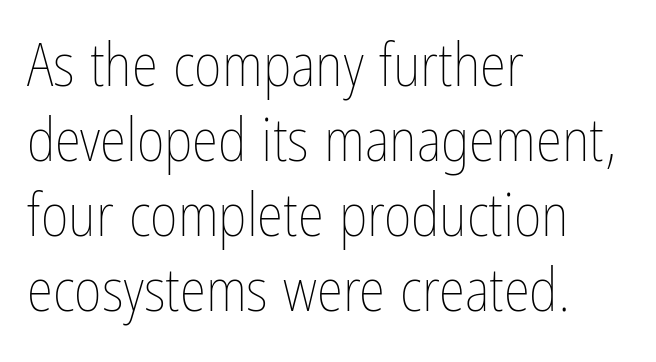
This sample is left-justified, so line endings fall wherever the words run out. The letters stand straight up with perfectly vertical stems. The specimen omits any rule beneath the text block's lines. The letters look calm and open, with moderate or lighter stems. No extra tracking has been applied to these lines. Students, observe: this is what conventionally led text looks like.
